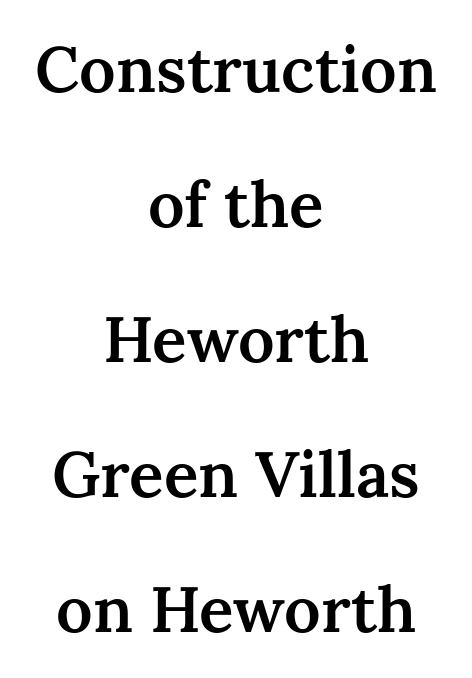
The image shows 64 px semibold serif type, upright; set centered, loose line spacing (2.11x), normal letter spacing, not underlined; medium stroke contrast and a medium x-height.
